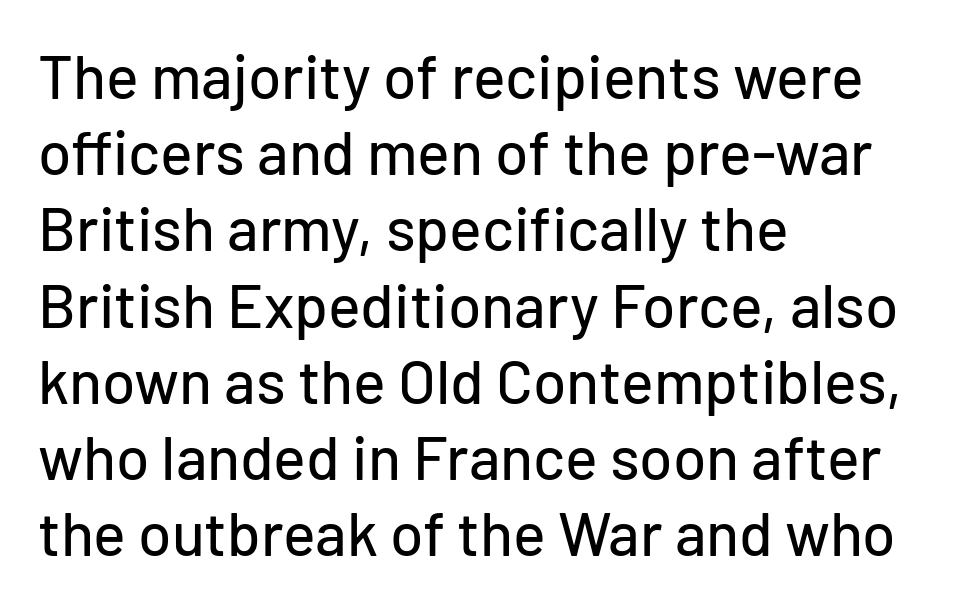
The image shows 61 px sans-serif type, upright; set left-aligned, normal line spacing (1.25x), normal letter spacing, not underlined; low stroke contrast and a medium x-height.
